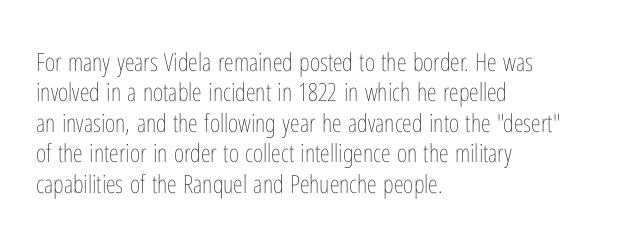
{"italic": "no", "bold": "no", "underline": "no", "align": "left", "line_spacing_ratio": 1.22, "letter_spacing": "normal", "letter_spacing_em": 0.0, "glyph_px": 25}
